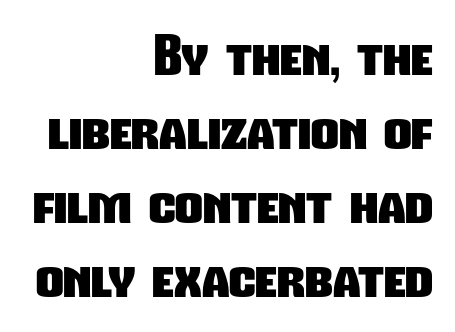
Q: Is the text bold? A: Yes.
Q: Is the typeface a serif or a sans-serif typeface? A: Sans-serif.
Q: Is the text underlined? A: No.
Q: How is the paragraph aligned? A: Right-aligned.
Q: Is the spacing between letters normal or unusually wide? A: Normal.
Q: Is the spacing between lines tight, normal or loose? A: Normal.
Q: Width (condensed, normal, or wide)? A: Condensed.
Q: Stroke contrast? A: Low.
Q: x-height? A: Medium.
Q: Monospaced? A: No.
